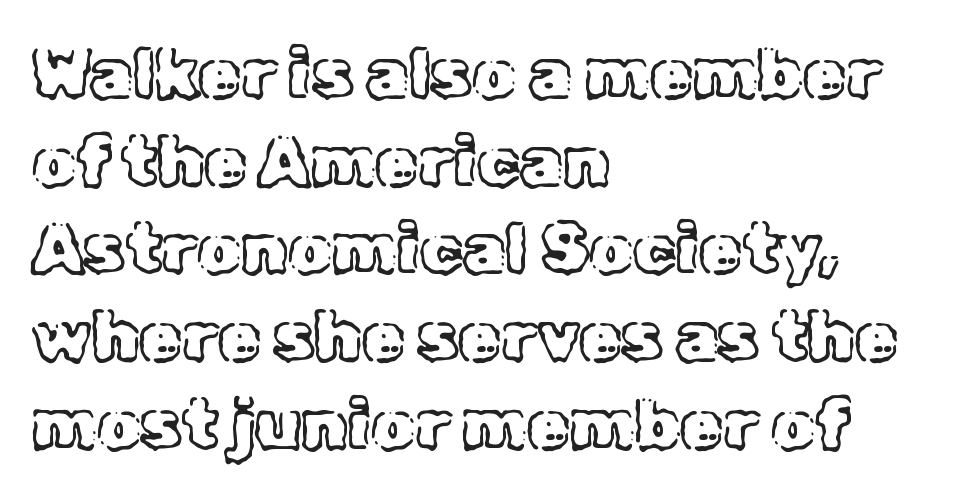
{"italic": "no", "width": "normal", "x_height": "medium", "monospaced": "no", "underline": "no", "align": "left", "line_spacing": "normal", "line_spacing_ratio": 1.27, "letter_spacing": "normal", "letter_spacing_em": 0.0, "glyph_px": 69}
